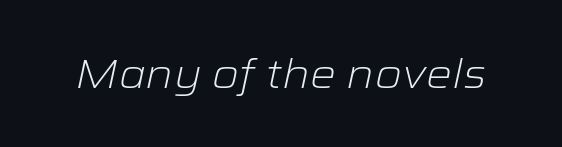
{"italic": "yes", "lean": "right", "slant_degrees": 12, "bold": "no", "weight": "light", "width": "wide", "stroke_contrast": "low", "x_height": "medium", "monospaced": "no", "underline": "no", "letter_spacing": "normal", "letter_spacing_em": 0.0, "glyph_px": 41}
